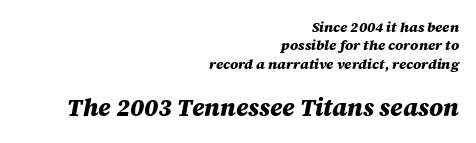
The image shows 24 px bold type, italic (leaning right); set right-aligned, normal line spacing (1.31x), normal letter spacing, not underlined; the second (bottom) block is 1.71x larger.
